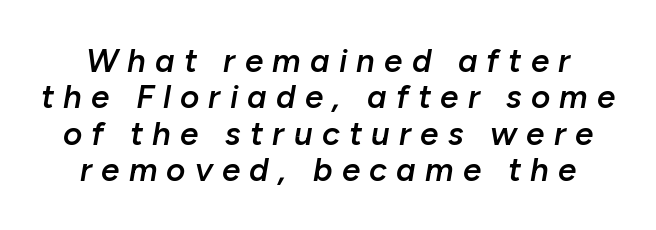
The image shows 33 px semibold type, italic (leaning right); set tight line spacing (1.1x), unusually wide letter spacing (+0.28 em), not underlined; low stroke contrast and a medium x-height.
